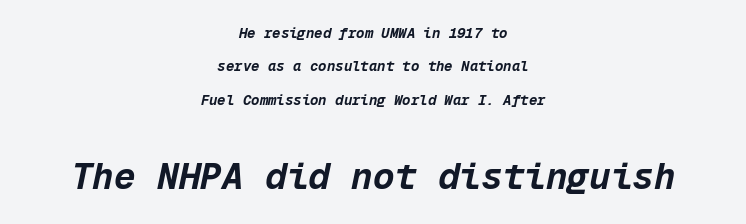
Q: Is the text bold? A: Yes.
Q: Is the text italic (slanted)? A: Yes, it leans right by about 12 degrees.
Q: Is the text underlined? A: No.
Q: How is the paragraph aligned? A: Centered.
Q: Is the spacing between letters normal or unusually wide? A: Normal.
Q: Is the spacing between lines tight, normal or loose? A: Loose.
Q: Which block of text is set in a larger size, the first (top) or the second (bottom)? A: The second (bottom) one.
Q: Width (condensed, normal, or wide)? A: Normal.
Q: Stroke contrast? A: Low.
Q: x-height? A: Medium.
Q: Monospaced? A: Yes.
